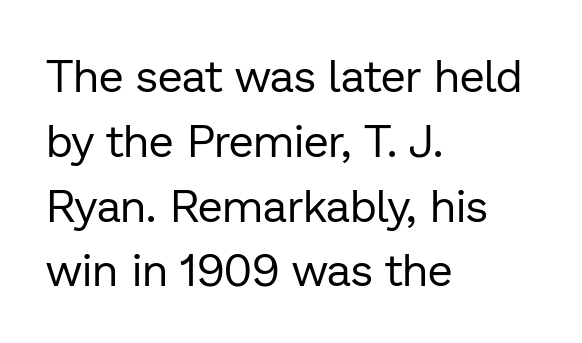
Do the characters align in a grid? No, the font is proportional. If you drew a line through each stem, it would be perfectly vertical. What's the leading like? Ordinary, nothing unusual. I'd call this a sans setting — the letters go barefoot.
